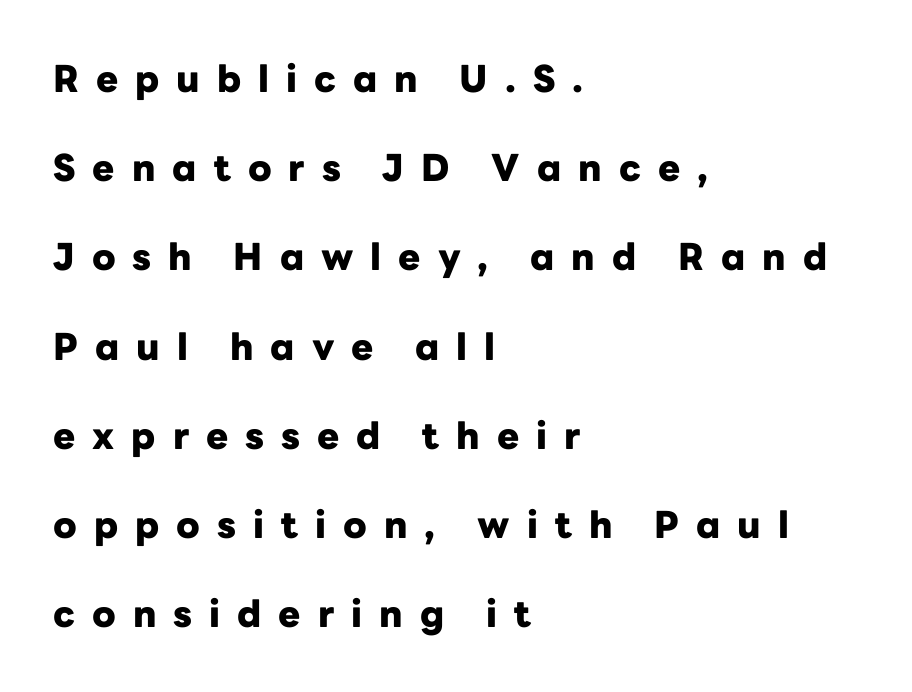
{"serif": "no", "italic": "no", "bold": "yes", "weight": "heavy", "width": "normal", "stroke_contrast": "low", "x_height": "medium", "monospaced": "no", "underline": "no", "align": "left", "line_spacing": "loose", "line_spacing_ratio": 2.41, "letter_spacing": "wide", "letter_spacing_em": 0.46, "glyph_px": 37}
